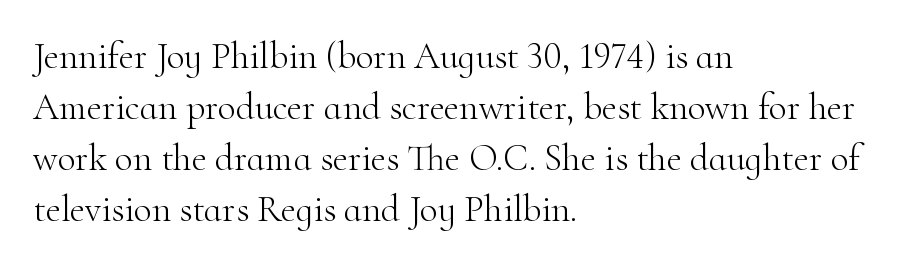
The image shows 37 px light serif type, upright; set left-aligned, normal line spacing (1.38x), normal letter spacing, not underlined; high stroke contrast and a small x-height.
